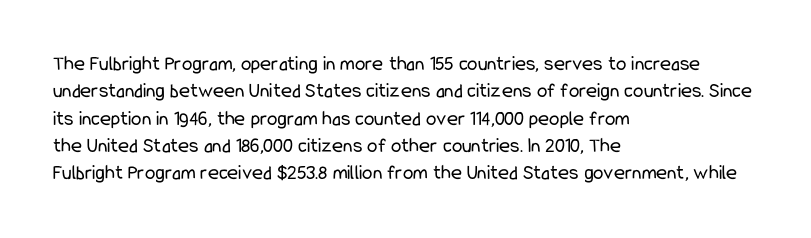
Q: Is the text bold? A: No.
Q: Is the text italic (slanted)? A: No, it is upright.
Q: Is the text underlined? A: No.
Q: How is the paragraph aligned? A: Left-aligned.
Q: Is the spacing between letters normal or unusually wide? A: Normal.
Q: Is the spacing between lines tight, normal or loose? A: Normal.
